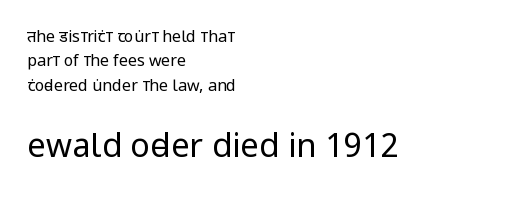
{"serif": "no", "italic": "no", "bold": "no", "weight": "regular", "width": "condensed", "stroke_contrast": "low", "x_height": "large", "monospaced": "no", "underline": "no", "align": "left", "line_spacing": "normal", "line_spacing_ratio": 1.52, "letter_spacing": "normal", "letter_spacing_em": 0.0, "larger_block": "second", "size_ratio": 2.06, "glyph_px": 33}
